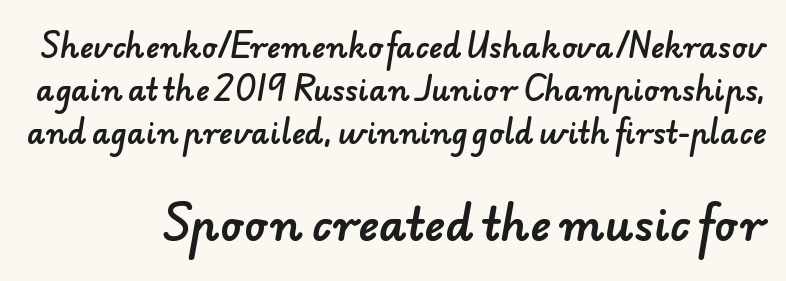
Is this a fixed-width face? No — the glyphs have proportional, varying widths. You can tell from the bare stems that sans-serif type was used. The lower block of text is set noticeably larger than the block above it. Each new line begins a customary step beneath the previous one. This rendering leaves character spacing at its baseline value.
